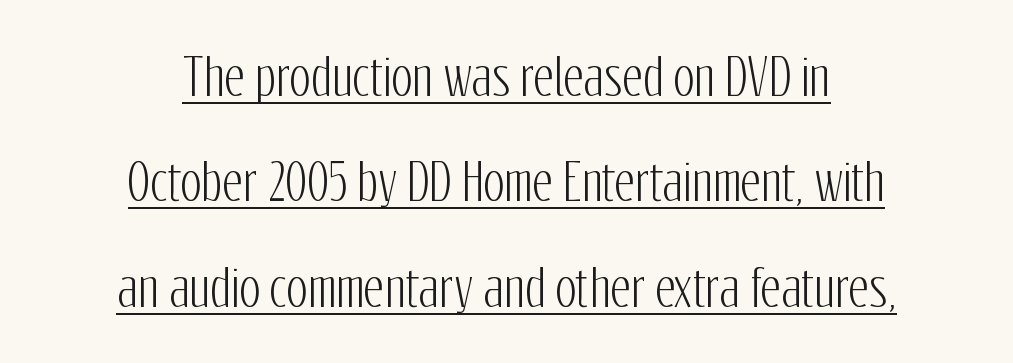
Q: Is the text italic (slanted)? A: No, it is upright.
Q: Is the typeface a serif or a sans-serif typeface? A: Sans-serif.
Q: Is the text underlined? A: Yes.
Q: How is the paragraph aligned? A: Centered.
Q: Is the spacing between letters normal or unusually wide? A: Normal.
Q: Is the spacing between lines tight, normal or loose? A: Loose.
Q: Width (condensed, normal, or wide)? A: Condensed.
Q: Stroke contrast? A: Low.
Q: x-height? A: Medium.
Q: Monospaced? A: No.
